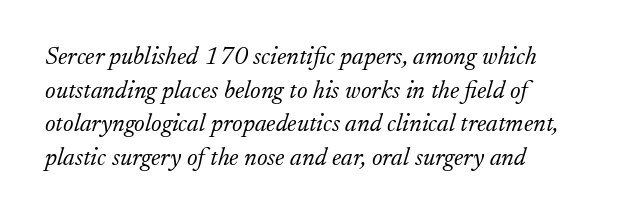
{"italic": "yes", "lean": "right", "slant_degrees": 17, "bold": "no", "underline": "no", "align": "left", "line_spacing": "normal", "line_spacing_ratio": 1.35, "letter_spacing": "normal", "letter_spacing_em": 0.0, "glyph_px": 25}
